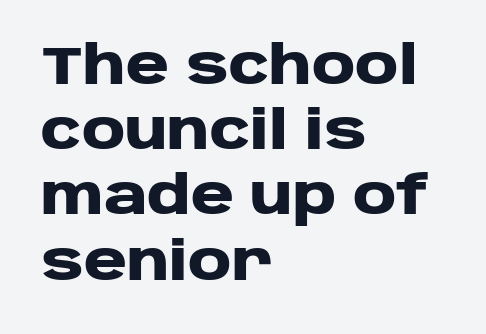
{"serif": "no", "italic": "no", "bold": "yes", "weight": "heavy", "width": "wide", "stroke_contrast": "low", "x_height": "large", "monospaced": "no", "underline": "no", "align": "left", "line_spacing_ratio": 1.23, "letter_spacing": "normal", "letter_spacing_em": 0.0, "glyph_px": 53}
